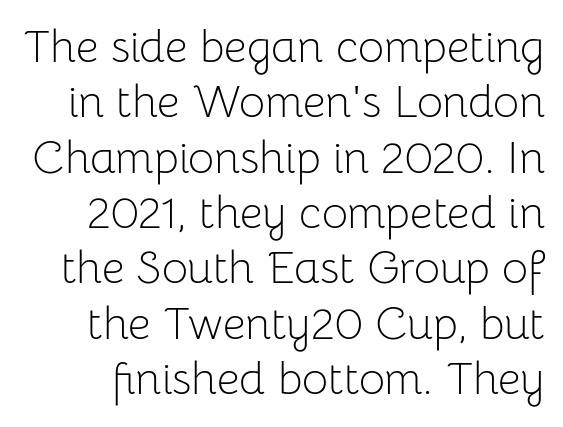
Q: Is the text bold? A: No.
Q: Is the text italic (slanted)? A: No, it is upright.
Q: Is the typeface a serif or a sans-serif typeface? A: Sans-serif.
Q: Is the text underlined? A: No.
Q: Is the spacing between letters normal or unusually wide? A: Normal.
Q: Width (condensed, normal, or wide)? A: Normal.
Q: Stroke contrast? A: Low.
Q: x-height? A: Medium.
Q: Monospaced? A: No.
